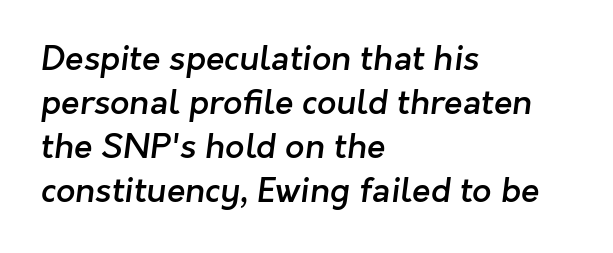
{"serif": "no", "bold": "semi", "weight": "semibold", "width": "normal", "stroke_contrast": "low", "x_height": "medium", "monospaced": "no", "underline": "no", "align": "left", "line_spacing": "normal", "line_spacing_ratio": 1.29, "letter_spacing": "normal", "letter_spacing_em": 0.0, "glyph_px": 34}
